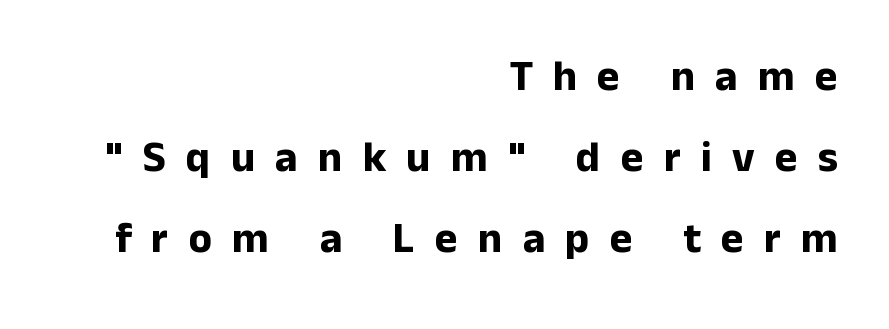
Q: Is the text bold? A: Yes.
Q: Is the text italic (slanted)? A: No, it is upright.
Q: Is the typeface a serif or a sans-serif typeface? A: Sans-serif.
Q: Is the text underlined? A: No.
Q: How is the paragraph aligned? A: Right-aligned.
Q: Is the spacing between letters normal or unusually wide? A: Unusually wide.
Q: Width (condensed, normal, or wide)? A: Normal.
Q: Stroke contrast? A: Low.
Q: x-height? A: Medium.
Q: Monospaced? A: No.
